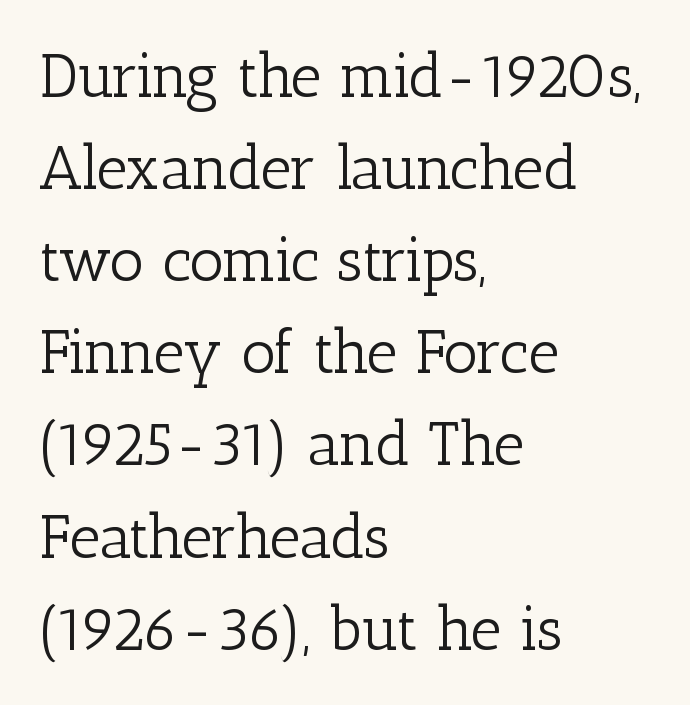
{"serif": "yes", "italic": "no", "bold": "no", "weight": "light", "width": "normal", "stroke_contrast": "low", "x_height": "medium", "monospaced": "no", "underline": "no", "align": "left", "line_spacing": "normal", "line_spacing_ratio": 1.51, "letter_spacing": "normal", "letter_spacing_em": 0.0, "glyph_px": 61}
